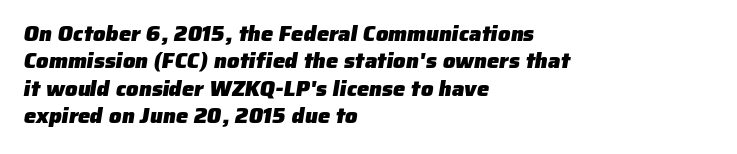
Q: Is the text bold? A: Yes.
Q: Is the text underlined? A: No.
Q: How is the paragraph aligned? A: Left-aligned.
Q: Is the spacing between letters normal or unusually wide? A: Normal.
Q: Is the spacing between lines tight, normal or loose? A: Normal.
